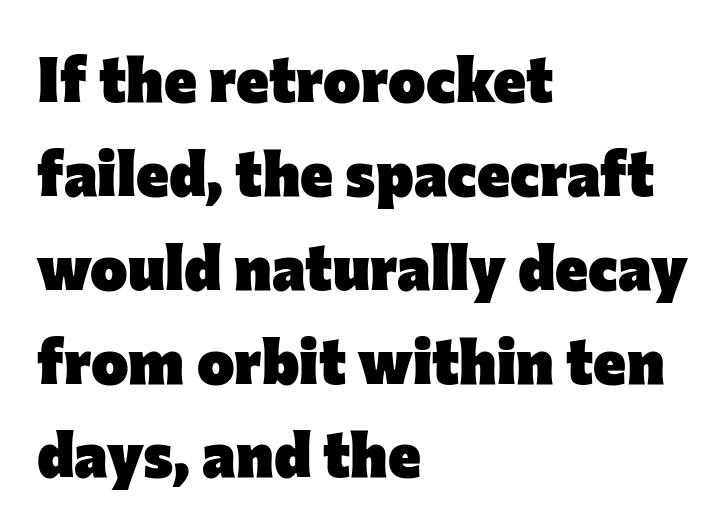
Q: Is the text bold? A: Yes.
Q: Is the text italic (slanted)? A: No, it is upright.
Q: Is the typeface a serif or a sans-serif typeface? A: Sans-serif.
Q: Is the text underlined? A: No.
Q: How is the paragraph aligned? A: Left-aligned.
Q: Is the spacing between letters normal or unusually wide? A: Normal.
Q: Is the spacing between lines tight, normal or loose? A: Normal.
Q: Width (condensed, normal, or wide)? A: Normal.
Q: Stroke contrast? A: Low.
Q: x-height? A: Medium.
Q: Monospaced? A: No.
